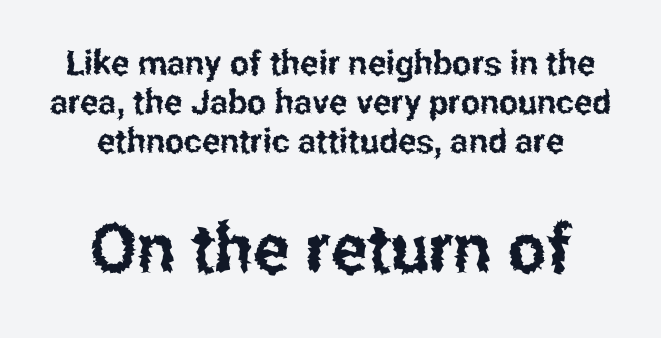
The image shows 68 px condensed sans-serif type, upright; set tight line spacing (1.15x), normal letter spacing, not underlined; the second (bottom) block is 2.0x larger; low stroke contrast and a medium x-height.
